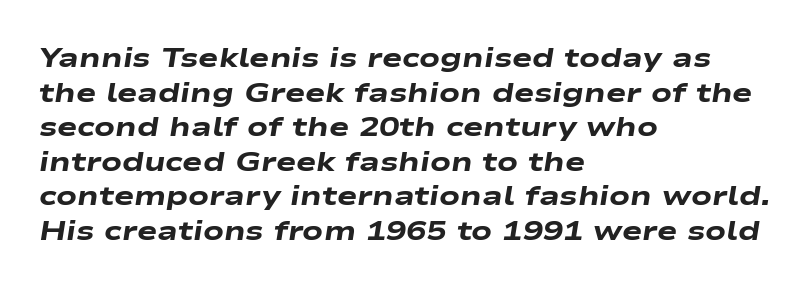
The image shows 27 px bold type, italic (leaning right); set left-aligned, normal line spacing (1.28x), normal letter spacing, not underlined.
